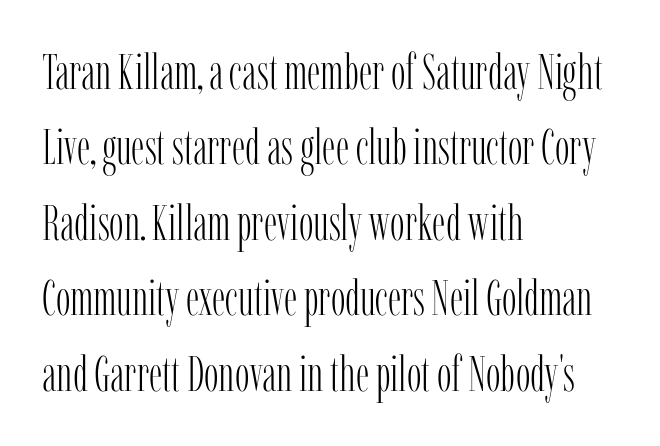
Typographically, this falls in the serif category. In terms of letterspacing, this is plain default setting. The font sits on the lighter half of the weight spectrum, regular included. These lines are rendered in a variable-pitch font. Line starts are locked; line ends wander. These lines sit exactly where default settings would place them.
